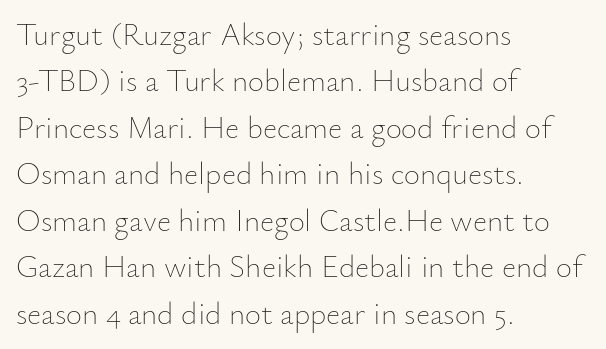
The paragraph has a hard left edge and a soft right edge. Interline gaps are of average width in this sample. The letters look calm and open, with moderate or lighter stems. Underlining? Definitely not there. Each letter keeps its own natural width here, so spacing adapts to shape. Nobody touched the tracking dial on this one.
